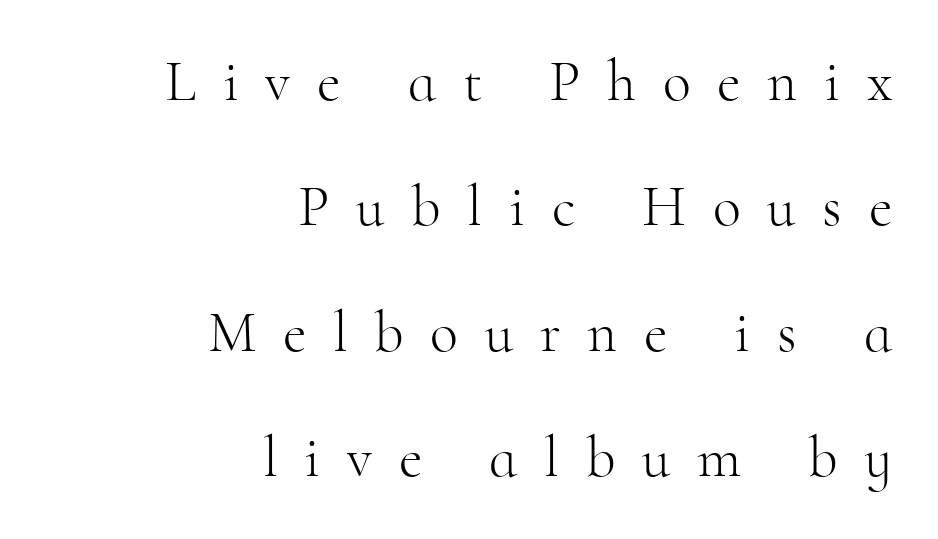
{"serif": "yes", "italic": "no", "bold": "no", "weight": "light", "width": "normal", "stroke_contrast": "high", "x_height": "small", "monospaced": "no", "underline": "no", "align": "right", "line_spacing": "loose", "line_spacing_ratio": 2.16, "letter_spacing": "wide", "letter_spacing_em": 0.46, "glyph_px": 58}
